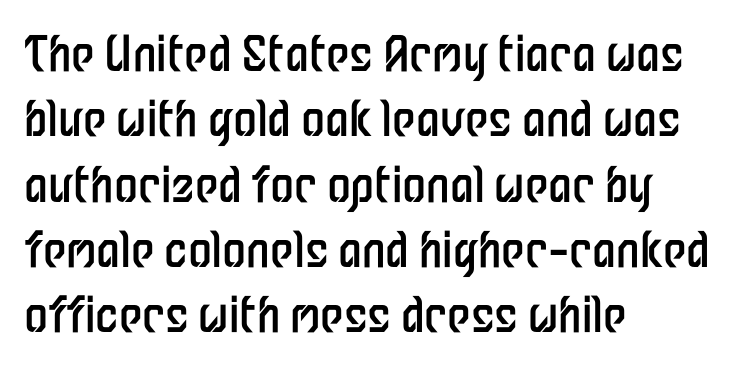
Q: Is the text bold? A: No.
Q: Is the text italic (slanted)? A: No, it is upright.
Q: Is the typeface a serif or a sans-serif typeface? A: Sans-serif.
Q: Is the text underlined? A: No.
Q: How is the paragraph aligned? A: Left-aligned.
Q: Is the spacing between letters normal or unusually wide? A: Normal.
Q: Is the spacing between lines tight, normal or loose? A: Normal.
Q: Width (condensed, normal, or wide)? A: Condensed.
Q: Stroke contrast? A: Low.
Q: x-height? A: Medium.
Q: Monospaced? A: No.
